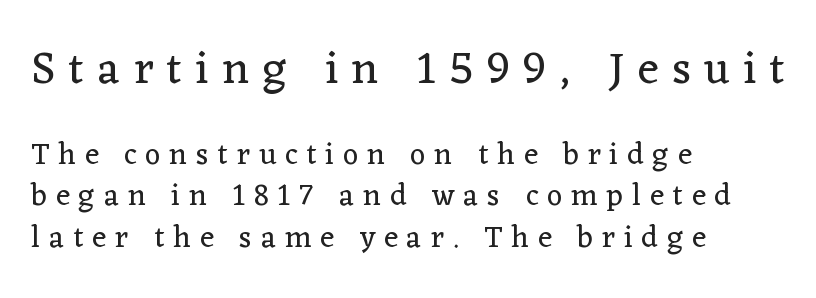
Q: Is the text bold? A: No.
Q: Is the text italic (slanted)? A: No, it is upright.
Q: Is the typeface a serif or a sans-serif typeface? A: Serif.
Q: Is the text underlined? A: No.
Q: How is the paragraph aligned? A: Left-aligned.
Q: Is the spacing between letters normal or unusually wide? A: Unusually wide.
Q: Is the spacing between lines tight, normal or loose? A: Normal.
Q: Which block of text is set in a larger size, the first (top) or the second (bottom)? A: The first (top) one.
Q: Width (condensed, normal, or wide)? A: Normal.
Q: Stroke contrast? A: Low.
Q: x-height? A: Medium.
Q: Monospaced? A: No.
